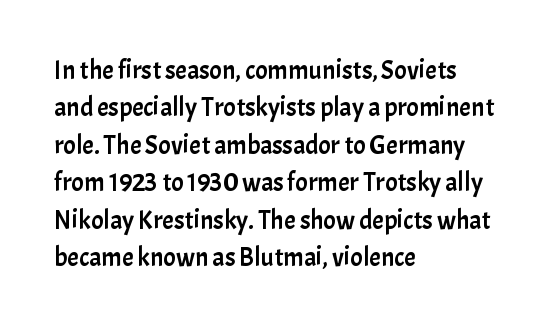
A typesetter would call this zero additional tracking. The string is rendered with underlining switched off. Reading down the block, your eye returns to a fixed left position each line. The lines sit at an ordinary, default distance from one another.
